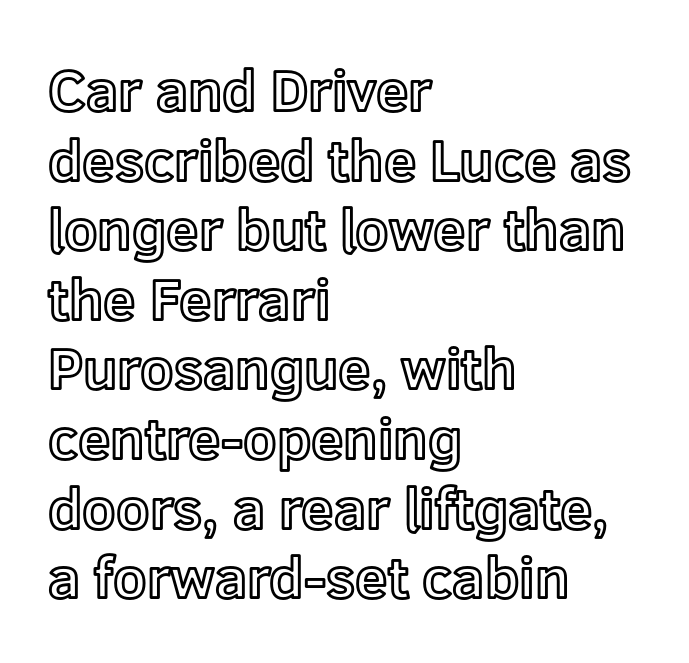
Words float on clear page, feet unadorned. Every row of glyphs begins at an identical x-position on the left. The letters sit at their default tracking, neither squeezed nor spread. Looks like regular typesetting: each glyph gets only the width it needs. Ordinary non-slanted type is in use.
